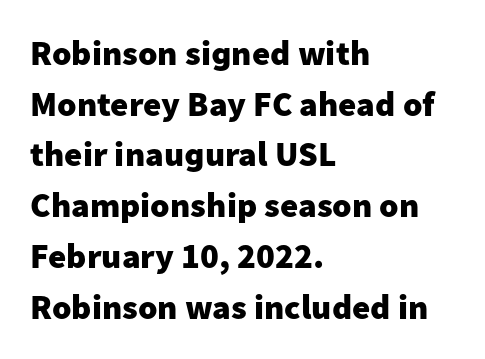
The text was rendered using a sans face with plain stroke endings. The passage shown is typed in a proportional face where columns would drift. No word sits above an underline. These lines sit exactly where default settings would place them. Quick note: not italic, upright. The type is set solid horizontally, with unmodified tracking.
